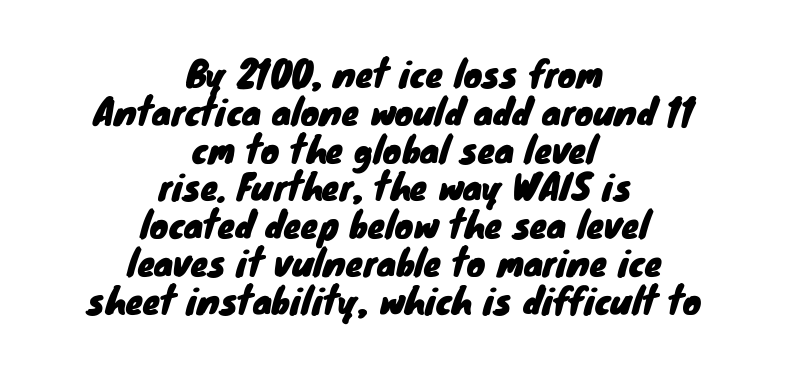
The image shows 35 px sans-serif type; set centered, tight line spacing (1.08x), normal letter spacing, not underlined; low stroke contrast and a small x-height.
